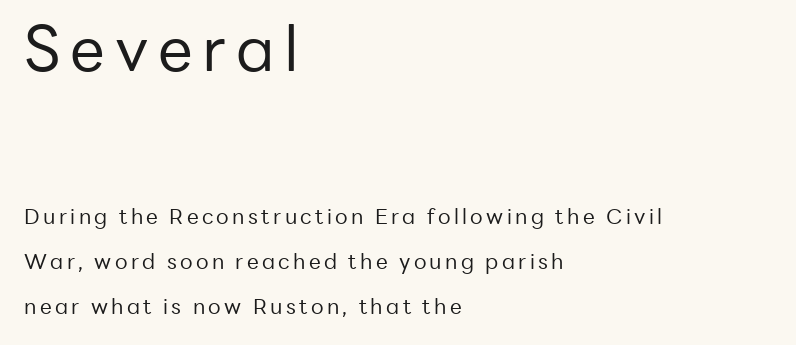
Q: Is the text bold? A: No.
Q: Is the text italic (slanted)? A: No, it is upright.
Q: Is the typeface a serif or a sans-serif typeface? A: Sans-serif.
Q: Is the text underlined? A: No.
Q: How is the paragraph aligned? A: Left-aligned.
Q: Is the spacing between lines tight, normal or loose? A: Loose.
Q: Which block of text is set in a larger size, the first (top) or the second (bottom)? A: The first (top) one.
Q: Width (condensed, normal, or wide)? A: Normal.
Q: Stroke contrast? A: Low.
Q: x-height? A: Medium.
Q: Monospaced? A: No.
